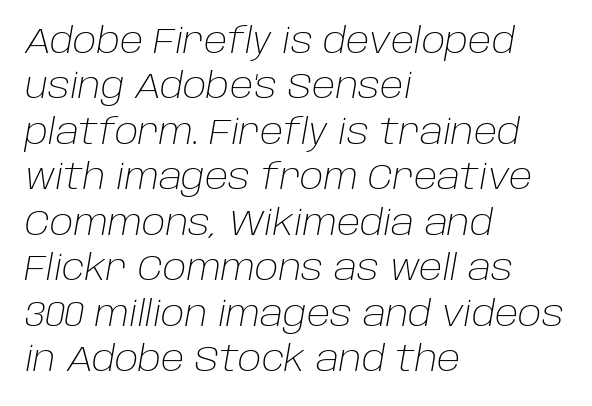
In terms of leading, this rendering sits right in the middle. Anything drawn beneath the words? Only blank space. Stroke thickness stays within the range of a standard reading face or lighter. The typography opts for an oblique posture over an upright one. Is this a fixed-width face? No — the glyphs have proportional, varying widths. The passage shown has conventional tracking throughout.
